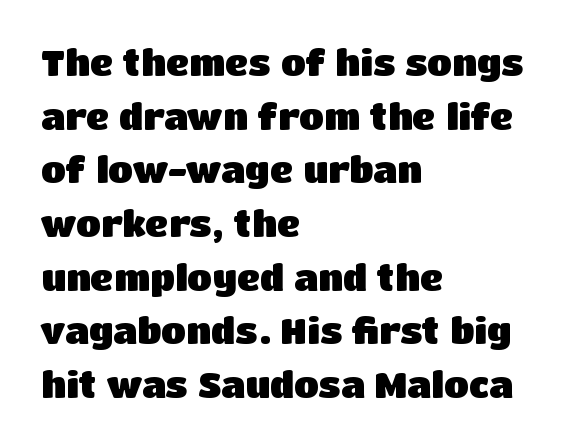
{"serif": "no", "italic": "no", "bold": "yes", "weight": "heavy", "width": "normal", "stroke_contrast": "low", "x_height": "large", "monospaced": "no", "underline": "no", "align": "left", "line_spacing": "normal", "line_spacing_ratio": 1.49, "letter_spacing": "normal", "letter_spacing_em": 0.0, "glyph_px": 36}
